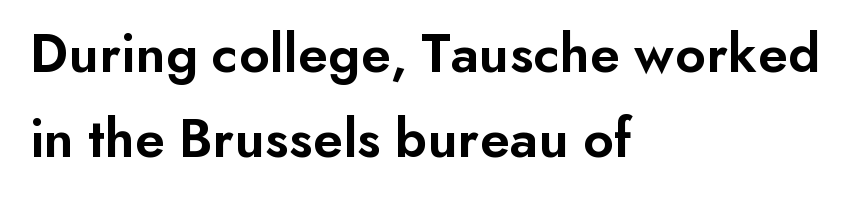
Underline: absent. Every letter is mildly thick-stroked: semibold rather than bold. Nope, not italic — everything's standing straight. Here the designer chose a conventional face with non-uniform glyph widths. Nothing sits at the stroke ends, so this counts as sans-serif. No extra tracking has been applied to these lines.
